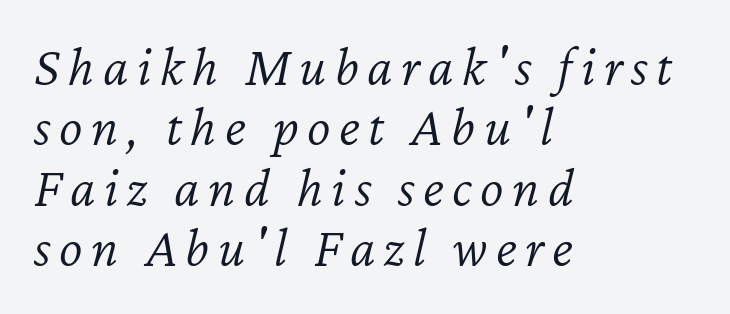
The image shows 56 px light type, italic (leaning right); set left-aligned, tight line spacing (1.08x), not underlined; low stroke contrast and a medium x-height.
